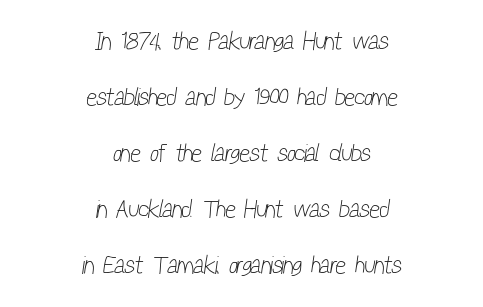
Q: Is the text bold? A: No.
Q: Is the text underlined? A: No.
Q: How is the paragraph aligned? A: Centered.
Q: Is the spacing between letters normal or unusually wide? A: Normal.
Q: Is the spacing between lines tight, normal or loose? A: Loose.
